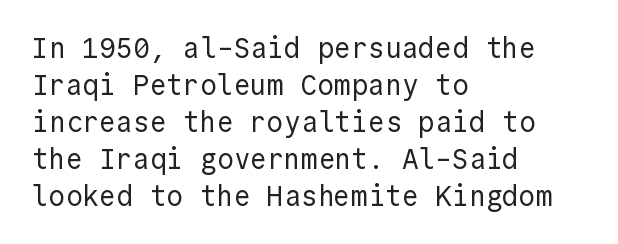
A roman cut, with each character standing at attention. Stems and bowls with no extra thickness — not bold. The letters march in equal steps, a hallmark of fixed-pitch type. The foot of each line stays bare and open. Typeset ragged right — the left edge is the straight one.
